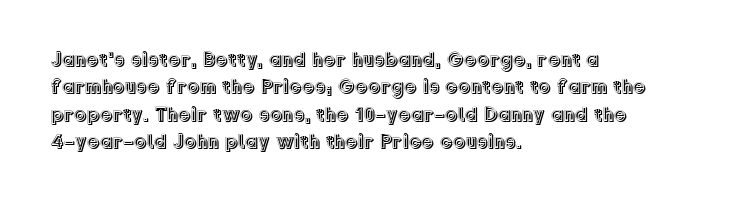
The specimen omits any rule beneath the text block's lines. The face used here is rendered with its standard letterfit. Posture: straight, roman, zero tilt. A student would call this left alignment; a typographer would say flush left, rag right. If you measured baseline to baseline, you'd find a middling distance.
